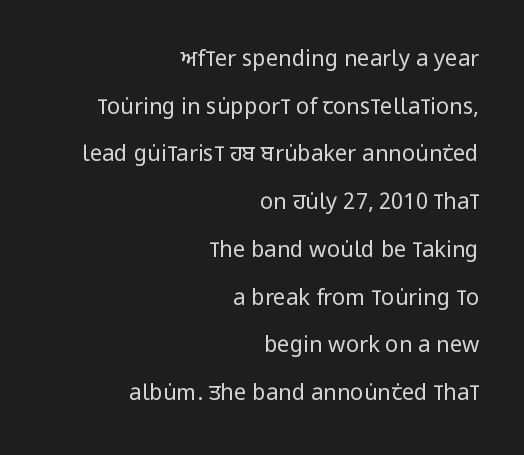
Q: Is the text bold? A: No.
Q: Is the text italic (slanted)? A: No, it is upright.
Q: Is the text underlined? A: No.
Q: How is the paragraph aligned? A: Right-aligned.
Q: Is the spacing between letters normal or unusually wide? A: Normal.
Q: Is the spacing between lines tight, normal or loose? A: Loose.
